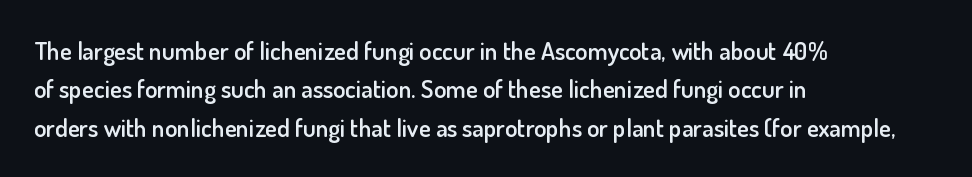
Q: Is the text bold? A: Semi-bold.
Q: Is the text italic (slanted)? A: No, it is upright.
Q: Is the text underlined? A: No.
Q: How is the paragraph aligned? A: Left-aligned.
Q: Is the spacing between letters normal or unusually wide? A: Normal.
Q: Is the spacing between lines tight, normal or loose? A: Normal.
